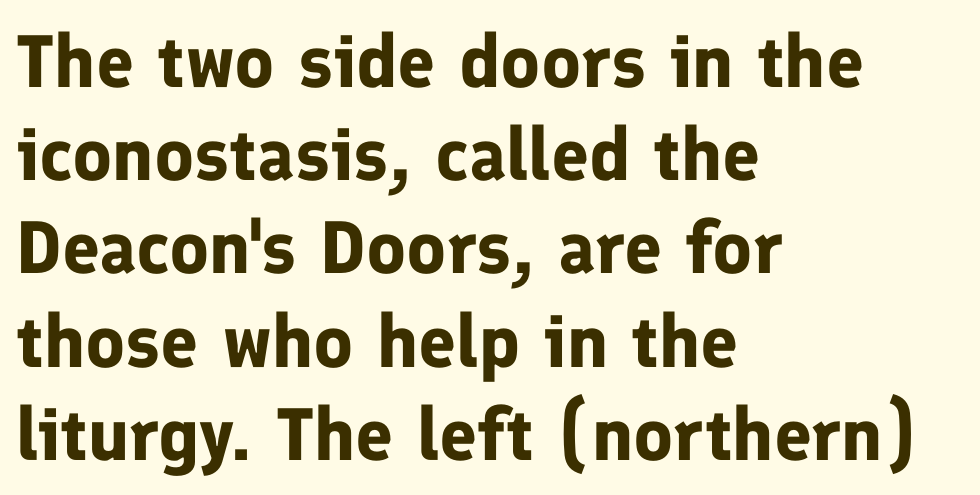
Standard letterfit; no display-style spreading of the glyphs. Nothing sits at the stroke ends, so this counts as sans-serif. Style check: upright. The paragraph has a hard left edge and a soft right edge. The lines sit at an ordinary, default distance from one another. Rule under the text: the space is simply empty.
